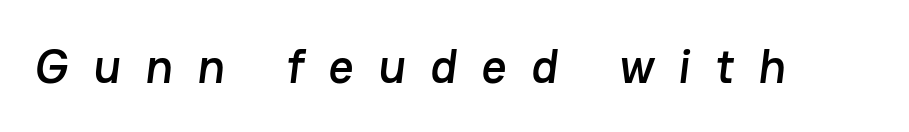
The image shows 49 px sans-serif type; set unusually wide letter spacing (+0.5 em), not underlined; low stroke contrast and a medium x-height.
